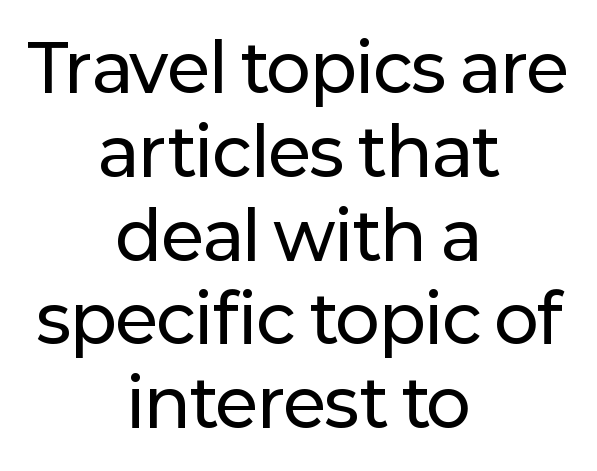
Q: Is the text italic (slanted)? A: No, it is upright.
Q: Is the typeface a serif or a sans-serif typeface? A: Sans-serif.
Q: Is the text underlined? A: No.
Q: How is the paragraph aligned? A: Centered.
Q: Is the spacing between letters normal or unusually wide? A: Normal.
Q: Is the spacing between lines tight, normal or loose? A: Normal.
Q: Width (condensed, normal, or wide)? A: Normal.
Q: Stroke contrast? A: Low.
Q: x-height? A: Medium.
Q: Monospaced? A: No.
